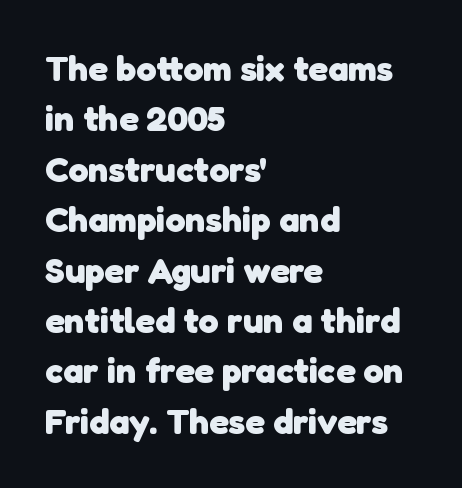
The image shows 36 px heavy sans-serif type; set left-aligned, normal line spacing (1.4x), normal letter spacing, not underlined; low stroke contrast and a medium x-height.
